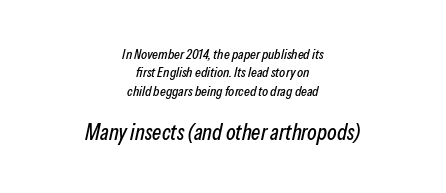
A bare baseline throughout the passage. Type size steps up from the first block to the second. Line spacing here is normal. The type is set solid horizontally, with unmodified tracking.
